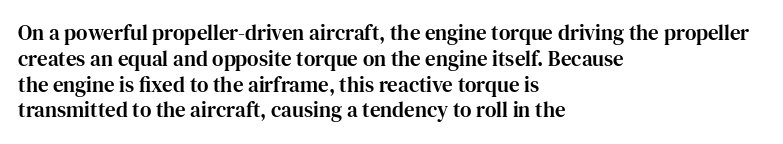
Q: Is the text italic (slanted)? A: No, it is upright.
Q: Is the text underlined? A: No.
Q: How is the paragraph aligned? A: Left-aligned.
Q: Is the spacing between letters normal or unusually wide? A: Normal.
